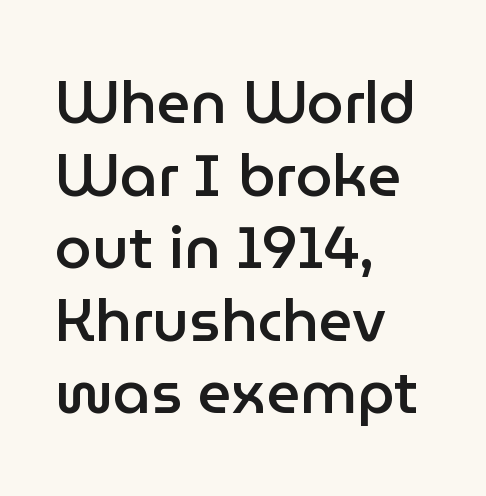
{"serif": "no", "italic": "no", "bold": "semi", "weight": "semibold", "width": "normal", "stroke_contrast": "low", "x_height": "medium", "monospaced": "no", "underline": "no", "align": "left", "line_spacing_ratio": 1.23, "letter_spacing": "normal", "letter_spacing_em": 0.0, "glyph_px": 59}
